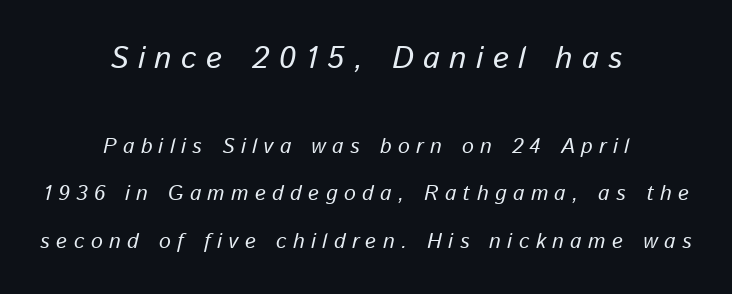
{"italic": "yes", "lean": "right", "slant_degrees": 13, "width": "normal", "stroke_contrast": "low", "x_height": "medium", "monospaced": "no", "underline": "no", "align": "center", "line_spacing": "loose", "line_spacing_ratio": 2.26, "letter_spacing": "wide", "letter_spacing_em": 0.31, "larger_block": "first", "size_ratio": 1.48, "glyph_px": 31}
